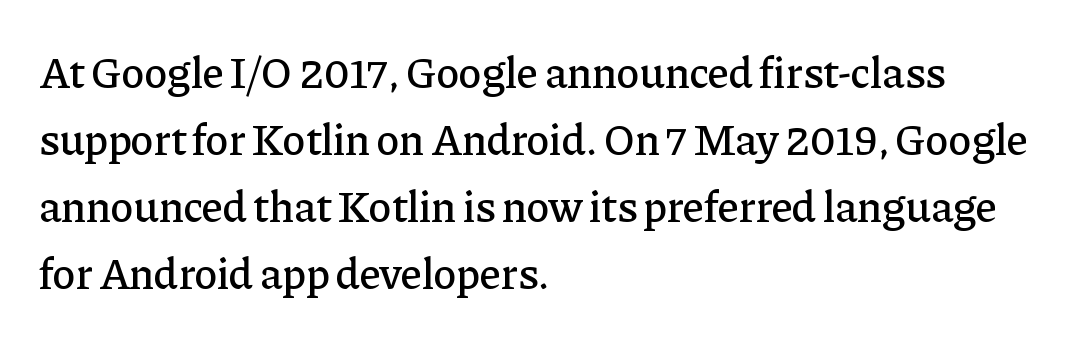
The image shows 44 px serif type, upright; set left-aligned, normal line spacing (1.52x), normal letter spacing, not underlined; low stroke contrast and a medium x-height.
